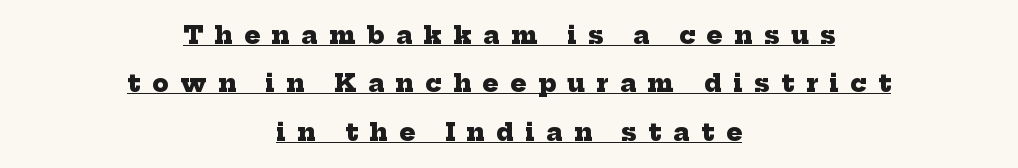
{"bold": "yes", "underline": "yes", "align": "center", "line_spacing": "loose", "line_spacing_ratio": 2.02, "letter_spacing": "wide", "letter_spacing_em": 0.48, "glyph_px": 24}
